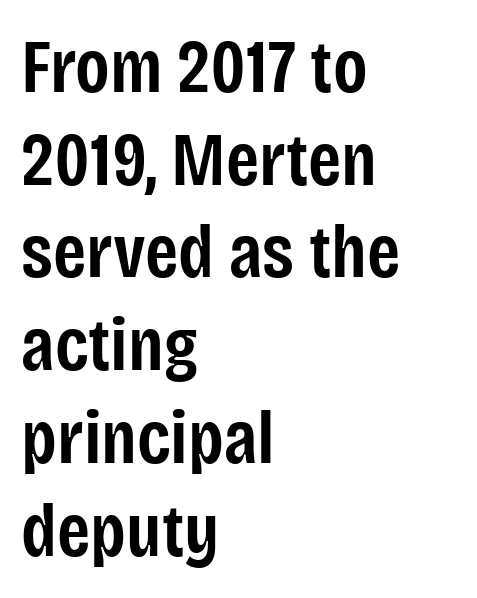
Q: Is the text bold? A: Semi-bold.
Q: Is the text italic (slanted)? A: No, it is upright.
Q: Is the typeface a serif or a sans-serif typeface? A: Sans-serif.
Q: Is the text underlined? A: No.
Q: How is the paragraph aligned? A: Left-aligned.
Q: Is the spacing between letters normal or unusually wide? A: Normal.
Q: Width (condensed, normal, or wide)? A: Condensed.
Q: Stroke contrast? A: Low.
Q: x-height? A: Large.
Q: Monospaced? A: No.
